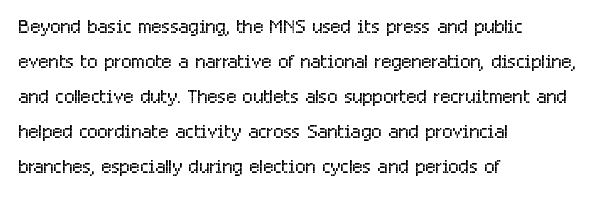
{"italic": "no", "bold": "no", "underline": "no", "align": "left", "line_spacing": "normal", "line_spacing_ratio": 1.3, "letter_spacing": "normal", "letter_spacing_em": 0.0, "glyph_px": 27}
